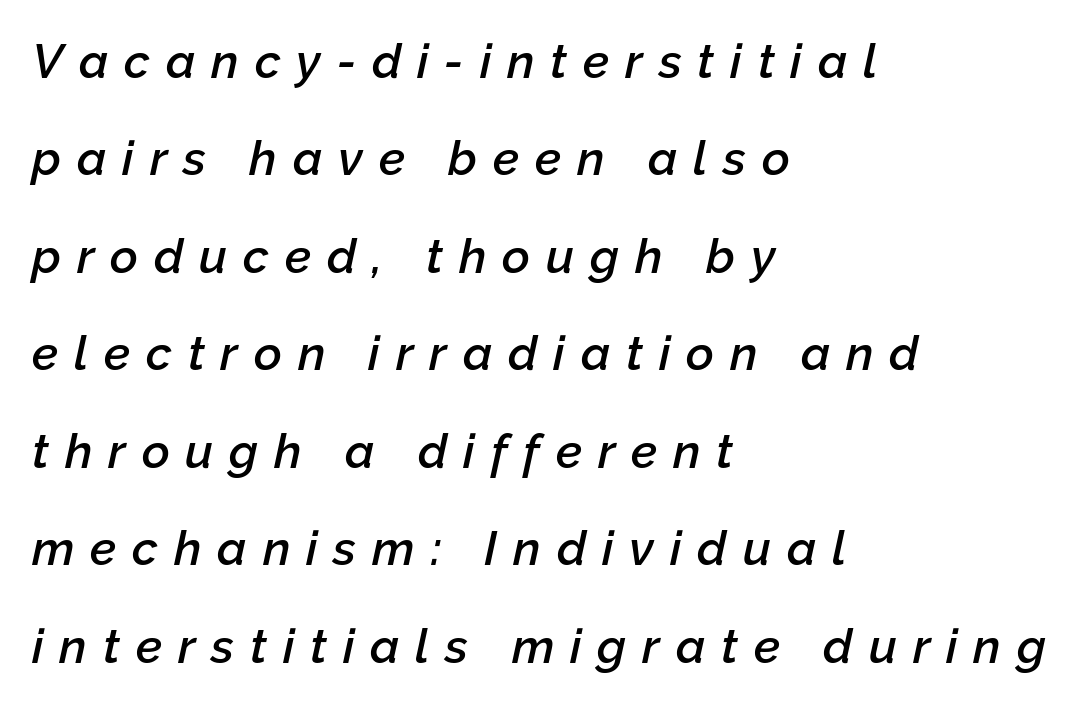
The image shows 48 px semibold type, italic (leaning right); set left-aligned, loose line spacing (2.03x), unusually wide letter spacing (+0.33 em), not underlined; low stroke contrast and a medium x-height.
